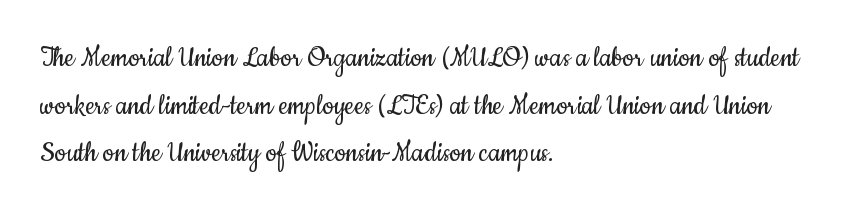
Q: Is the text bold? A: No.
Q: Is the text italic (slanted)? A: Yes.
Q: Is the typeface a serif or a sans-serif typeface? A: Sans-serif.
Q: Is the text underlined? A: No.
Q: How is the paragraph aligned? A: Left-aligned.
Q: Is the spacing between letters normal or unusually wide? A: Normal.
Q: Is the spacing between lines tight, normal or loose? A: Normal.
Q: Width (condensed, normal, or wide)? A: Condensed.
Q: Stroke contrast? A: Low.
Q: x-height? A: Small.
Q: Monospaced? A: No.
